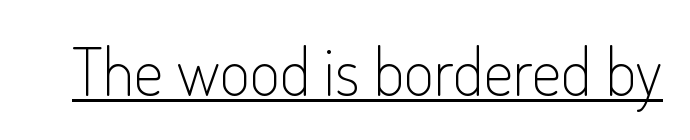
The image shows 66 px light, condensed sans-serif type, upright; set normal letter spacing, underlined; low stroke contrast and a small x-height.
